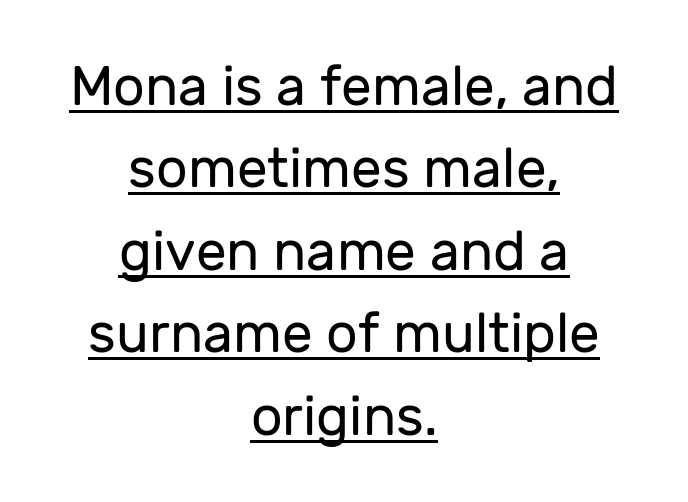
Q: Is the text bold? A: No.
Q: Is the text italic (slanted)? A: No, it is upright.
Q: Is the typeface a serif or a sans-serif typeface? A: Sans-serif.
Q: Is the text underlined? A: Yes.
Q: How is the paragraph aligned? A: Centered.
Q: Is the spacing between letters normal or unusually wide? A: Normal.
Q: Is the spacing between lines tight, normal or loose? A: Normal.
Q: Width (condensed, normal, or wide)? A: Normal.
Q: Stroke contrast? A: Low.
Q: x-height? A: Medium.
Q: Monospaced? A: No.
